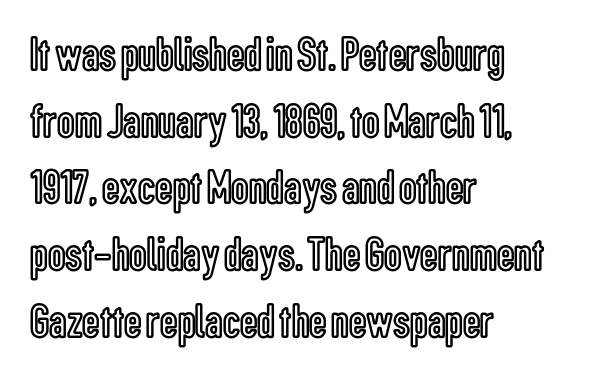
{"italic": "no", "width": "condensed", "x_height": "medium", "monospaced": "no", "underline": "no", "align": "left", "line_spacing": "normal", "line_spacing_ratio": 1.36, "letter_spacing": "normal", "letter_spacing_em": 0.0, "glyph_px": 49}
